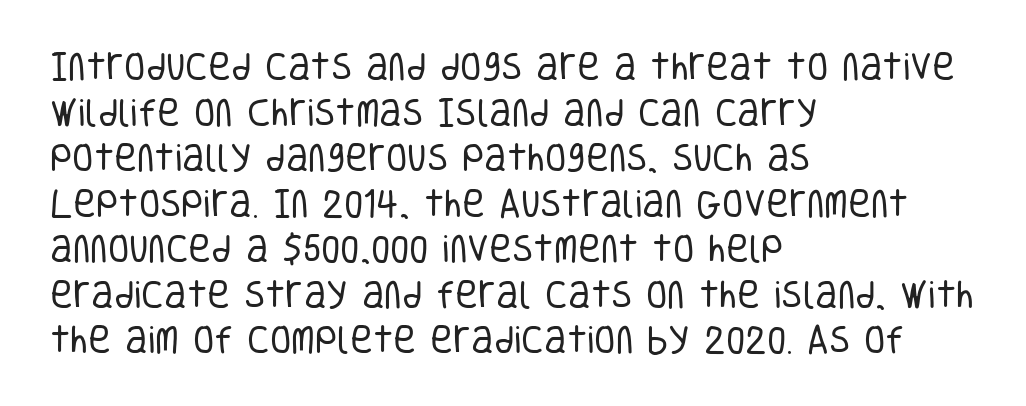
The image shows 31 px regular-weight, condensed sans-serif type, upright; set left-aligned, normal line spacing (1.47x), normal letter spacing, not underlined; low stroke contrast and a large x-height.
